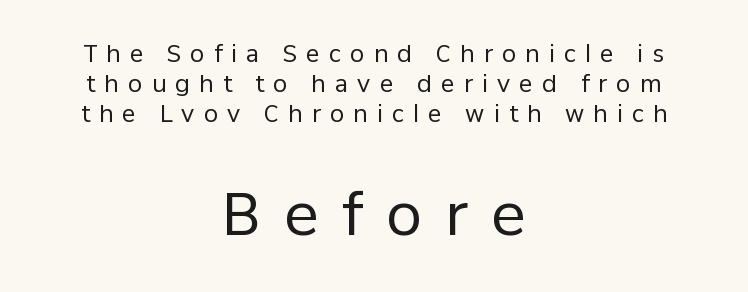
Q: Is the text bold? A: No.
Q: Is the text italic (slanted)? A: No, it is upright.
Q: Is the typeface a serif or a sans-serif typeface? A: Sans-serif.
Q: Is the text underlined? A: No.
Q: How is the paragraph aligned? A: Centered.
Q: Is the spacing between letters normal or unusually wide? A: Unusually wide.
Q: Is the spacing between lines tight, normal or loose? A: Normal.
Q: Which block of text is set in a larger size, the first (top) or the second (bottom)? A: The second (bottom) one.
Q: Width (condensed, normal, or wide)? A: Normal.
Q: Stroke contrast? A: Low.
Q: x-height? A: Medium.
Q: Monospaced? A: No.
